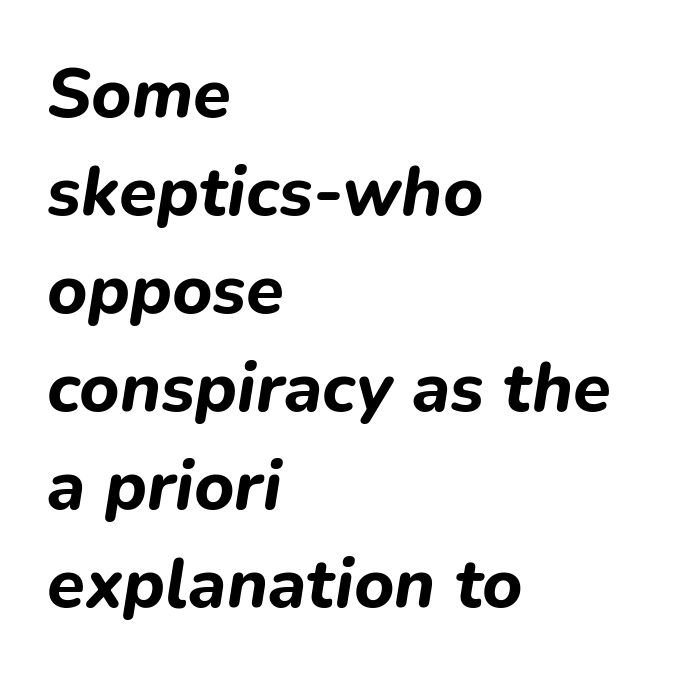
The image shows 69 px bold type, italic (leaning right); set left-aligned, normal line spacing (1.42x), normal letter spacing, not underlined; low stroke contrast and a medium x-height.
